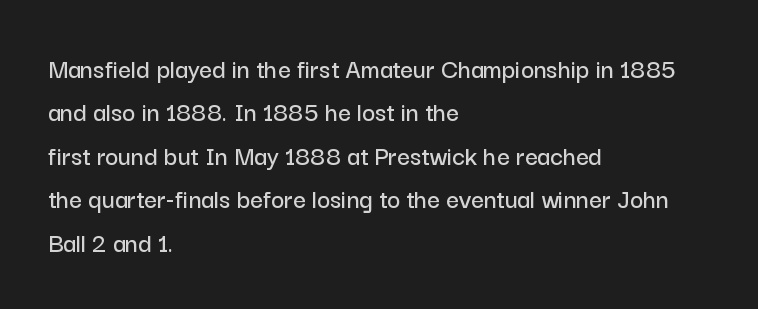
Q: Is the text italic (slanted)? A: No, it is upright.
Q: Is the typeface a serif or a sans-serif typeface? A: Sans-serif.
Q: Is the text underlined? A: No.
Q: How is the paragraph aligned? A: Left-aligned.
Q: Is the spacing between letters normal or unusually wide? A: Normal.
Q: Is the spacing between lines tight, normal or loose? A: Normal.
Q: Width (condensed, normal, or wide)? A: Normal.
Q: Stroke contrast? A: Low.
Q: x-height? A: Medium.
Q: Monospaced? A: No.
